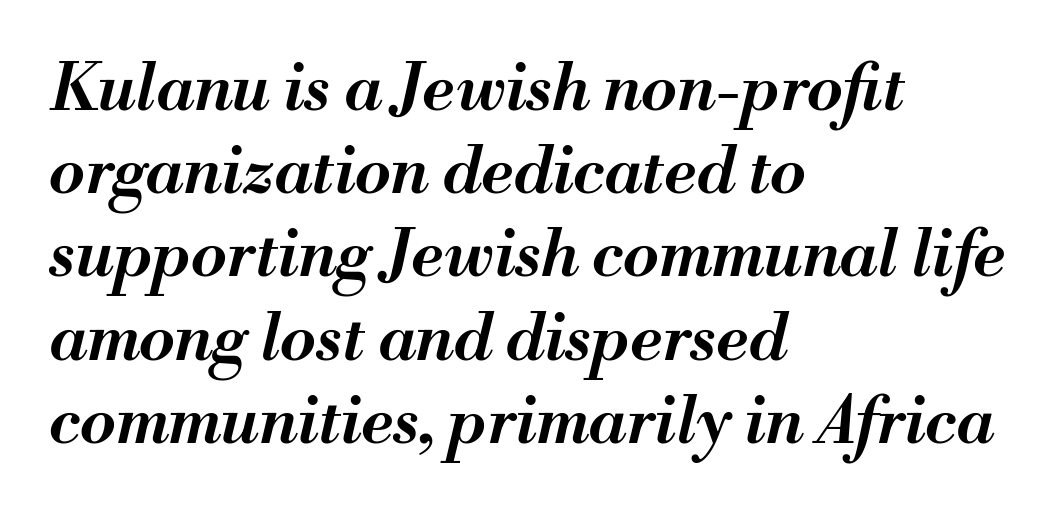
Q: Is the text bold? A: Semi-bold.
Q: Is the text italic (slanted)? A: Yes, it leans right by about 13 degrees.
Q: Is the text underlined? A: No.
Q: How is the paragraph aligned? A: Left-aligned.
Q: Is the spacing between letters normal or unusually wide? A: Normal.
Q: Is the spacing between lines tight, normal or loose? A: Normal.
Q: Width (condensed, normal, or wide)? A: Normal.
Q: Stroke contrast? A: Medium.
Q: x-height? A: Small.
Q: Monospaced? A: No.
